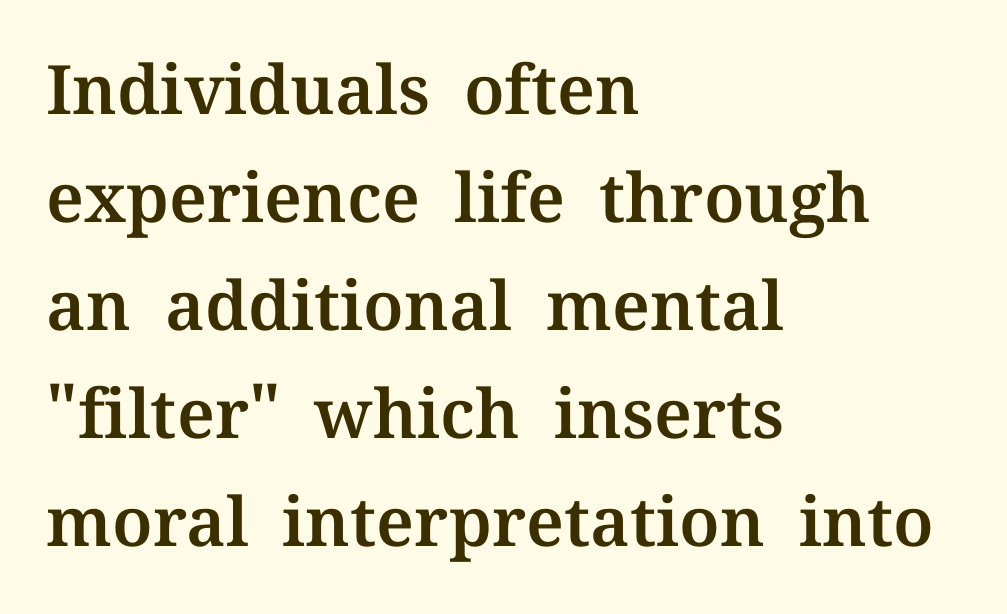
Q: Is the text italic (slanted)? A: No, it is upright.
Q: Is the typeface a serif or a sans-serif typeface? A: Serif.
Q: Is the text underlined? A: No.
Q: How is the paragraph aligned? A: Left-aligned.
Q: Is the spacing between letters normal or unusually wide? A: Normal.
Q: Is the spacing between lines tight, normal or loose? A: Normal.
Q: Width (condensed, normal, or wide)? A: Normal.
Q: Stroke contrast? A: Medium.
Q: x-height? A: Medium.
Q: Monospaced? A: No.
